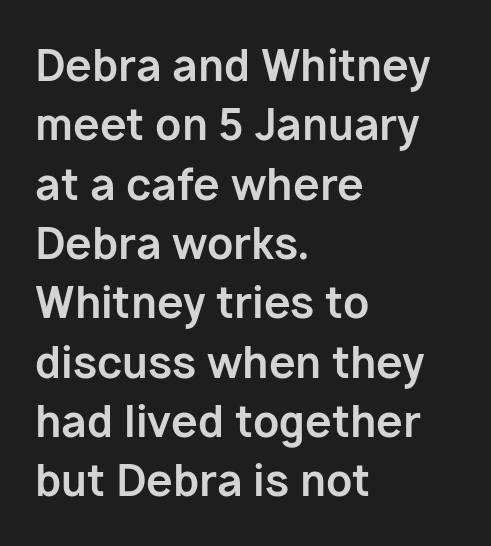
Q: Is the text bold? A: Yes.
Q: Is the text italic (slanted)? A: No, it is upright.
Q: Is the typeface a serif or a sans-serif typeface? A: Sans-serif.
Q: Is the text underlined? A: No.
Q: How is the paragraph aligned? A: Left-aligned.
Q: Is the spacing between letters normal or unusually wide? A: Normal.
Q: Is the spacing between lines tight, normal or loose? A: Normal.
Q: Width (condensed, normal, or wide)? A: Normal.
Q: Stroke contrast? A: Low.
Q: x-height? A: Medium.
Q: Monospaced? A: No.
